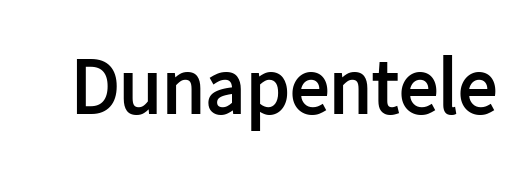
{"serif": "no", "italic": "no", "bold": "yes", "weight": "semibold", "width": "normal", "stroke_contrast": "low", "x_height": "medium", "monospaced": "no", "underline": "no", "letter_spacing": "normal", "letter_spacing_em": 0.0, "glyph_px": 79}
